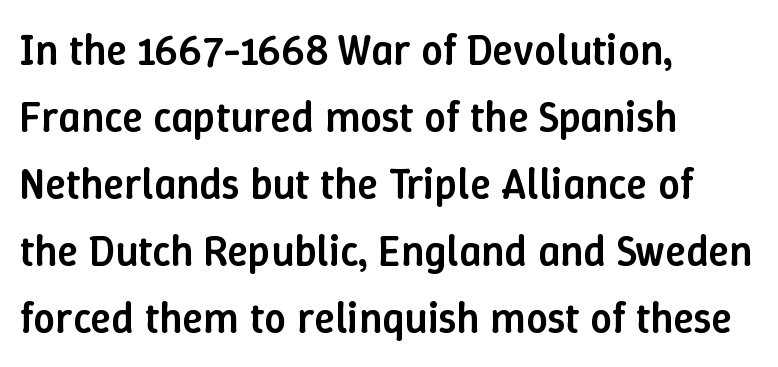
Q: Is the text bold? A: Semi-bold.
Q: Is the text italic (slanted)? A: No, it is upright.
Q: Is the text underlined? A: No.
Q: How is the paragraph aligned? A: Left-aligned.
Q: Is the spacing between letters normal or unusually wide? A: Normal.
Q: Is the spacing between lines tight, normal or loose? A: Normal.
Q: Width (condensed, normal, or wide)? A: Normal.
Q: Stroke contrast? A: Low.
Q: x-height? A: Medium.
Q: Monospaced? A: No.
